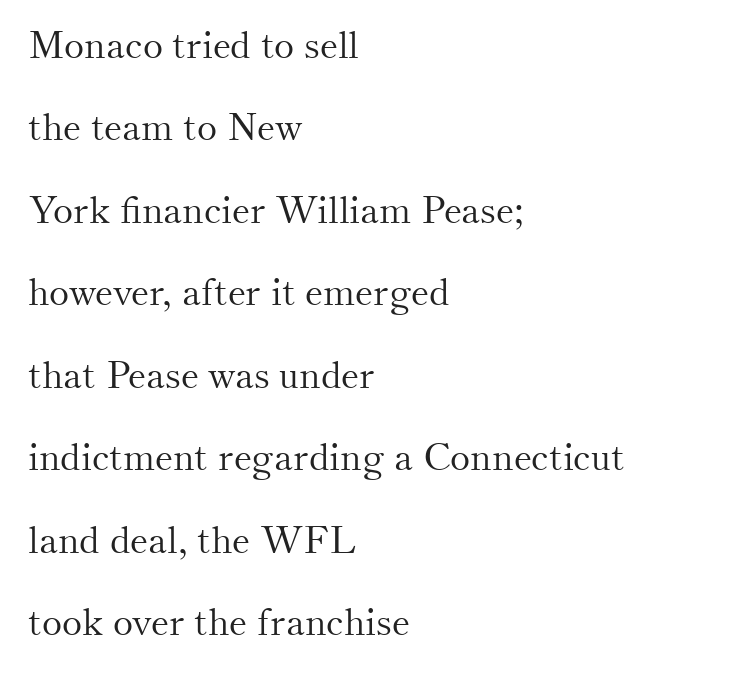
{"serif": "yes", "italic": "no", "bold": "no", "weight": "light", "width": "normal", "stroke_contrast": "medium", "x_height": "small", "monospaced": "no", "underline": "no", "align": "left", "line_spacing": "loose", "line_spacing_ratio": 2.17, "letter_spacing": "normal", "letter_spacing_em": 0.0, "glyph_px": 38}
